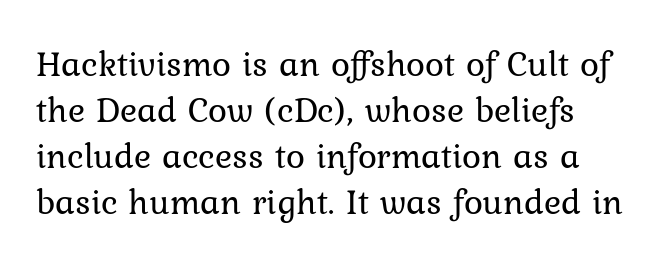
{"italic": "no", "bold": "no", "weight": "regular", "width": "normal", "stroke_contrast": "low", "x_height": "medium", "monospaced": "no", "underline": "no", "line_spacing": "normal", "line_spacing_ratio": 1.28, "letter_spacing": "normal", "letter_spacing_em": 0.0, "glyph_px": 36}
